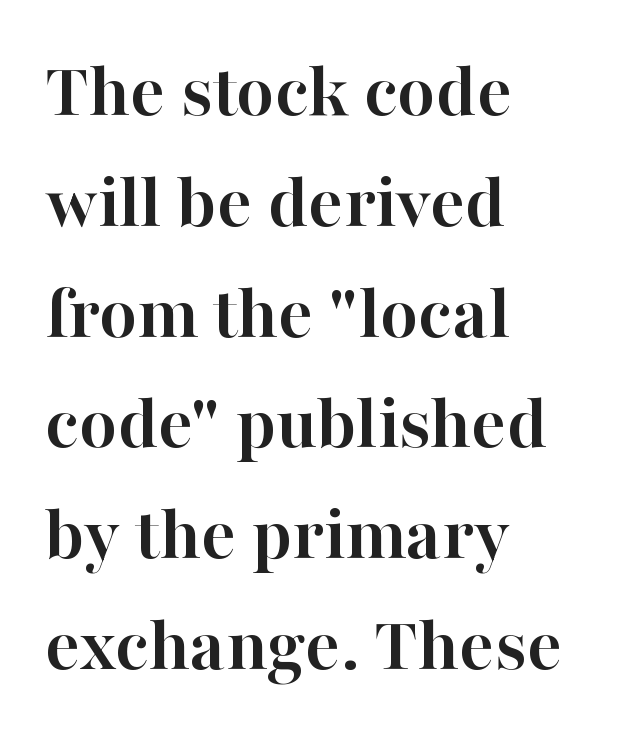
{"serif": "yes", "italic": "no", "bold": "yes", "weight": "semibold", "width": "normal", "stroke_contrast": "high", "x_height": "medium", "monospaced": "no", "underline": "no", "align": "left", "line_spacing": "normal", "line_spacing_ratio": 1.42, "letter_spacing": "normal", "letter_spacing_em": 0.0, "glyph_px": 78}
